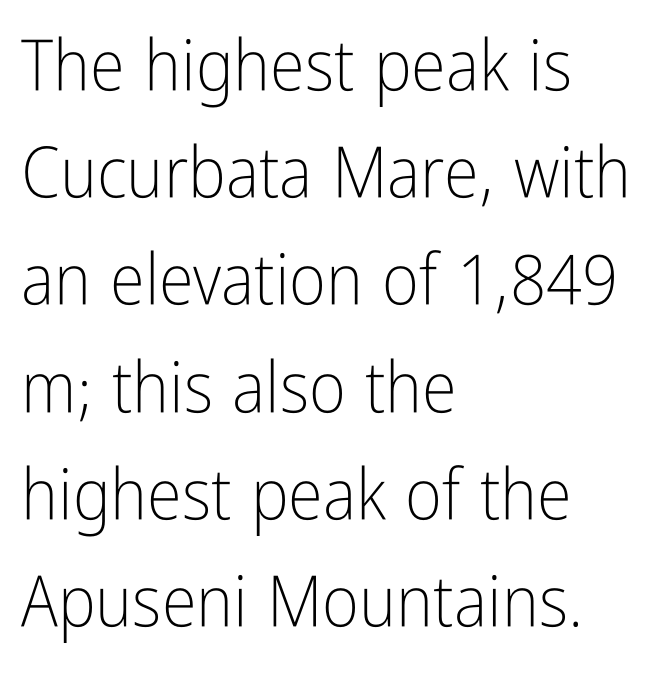
{"serif": "no", "italic": "no", "bold": "no", "weight": "light", "width": "condensed", "stroke_contrast": "low", "x_height": "medium", "monospaced": "no", "underline": "no", "align": "left", "line_spacing": "normal", "line_spacing_ratio": 1.51, "letter_spacing": "normal", "letter_spacing_em": 0.0, "glyph_px": 71}
